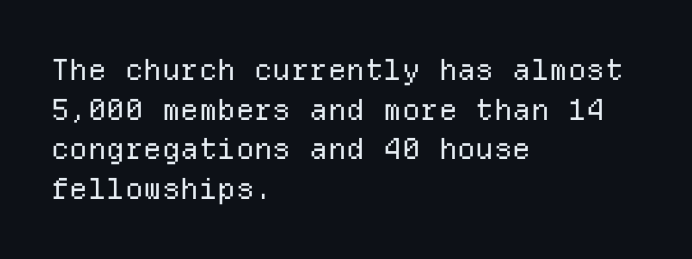
Q: Is the text bold? A: No.
Q: Is the text italic (slanted)? A: No, it is upright.
Q: Is the typeface a serif or a sans-serif typeface? A: Sans-serif.
Q: Is the text underlined? A: No.
Q: How is the paragraph aligned? A: Left-aligned.
Q: Is the spacing between letters normal or unusually wide? A: Normal.
Q: Is the spacing between lines tight, normal or loose? A: Normal.
Q: Width (condensed, normal, or wide)? A: Normal.
Q: Stroke contrast? A: Low.
Q: x-height? A: Medium.
Q: Monospaced? A: Yes.
